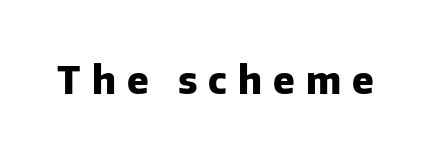
Q: Is the text bold? A: Yes.
Q: Is the text italic (slanted)? A: No, it is upright.
Q: Is the typeface a serif or a sans-serif typeface? A: Sans-serif.
Q: Is the text underlined? A: No.
Q: Is the spacing between letters normal or unusually wide? A: Unusually wide.
Q: Width (condensed, normal, or wide)? A: Normal.
Q: Stroke contrast? A: Low.
Q: x-height? A: Medium.
Q: Monospaced? A: No.
